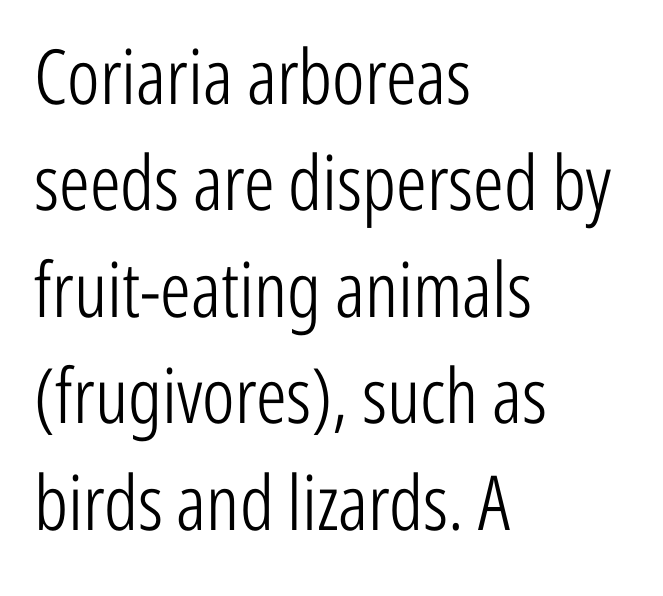
The image shows 76 px light, condensed sans-serif type, upright; set left-aligned, normal line spacing (1.4x), normal letter spacing, not underlined; low stroke contrast and a medium x-height.
